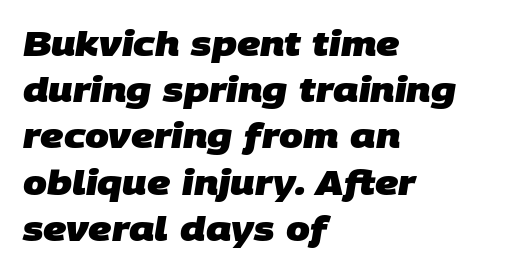
Q: Is the text bold? A: Yes.
Q: Is the typeface a serif or a sans-serif typeface? A: Sans-serif.
Q: Is the text underlined? A: No.
Q: How is the paragraph aligned? A: Left-aligned.
Q: Is the spacing between letters normal or unusually wide? A: Normal.
Q: Is the spacing between lines tight, normal or loose? A: Normal.
Q: Width (condensed, normal, or wide)? A: Normal.
Q: Stroke contrast? A: Low.
Q: x-height? A: Large.
Q: Monospaced? A: No.
